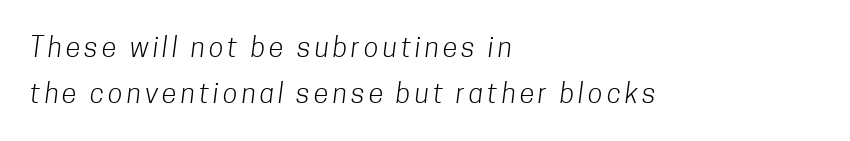
A bare baseline throughout the passage. The strokes carry an ordinary text weight at most. Leftover space on each line is placed entirely after the last word.
